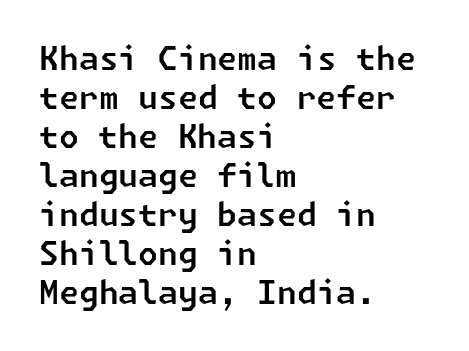
The image shows 32 px sans-serif type; set left-aligned, line spacing 1.22x, normal letter spacing, not underlined; low stroke contrast and a medium x-height.
